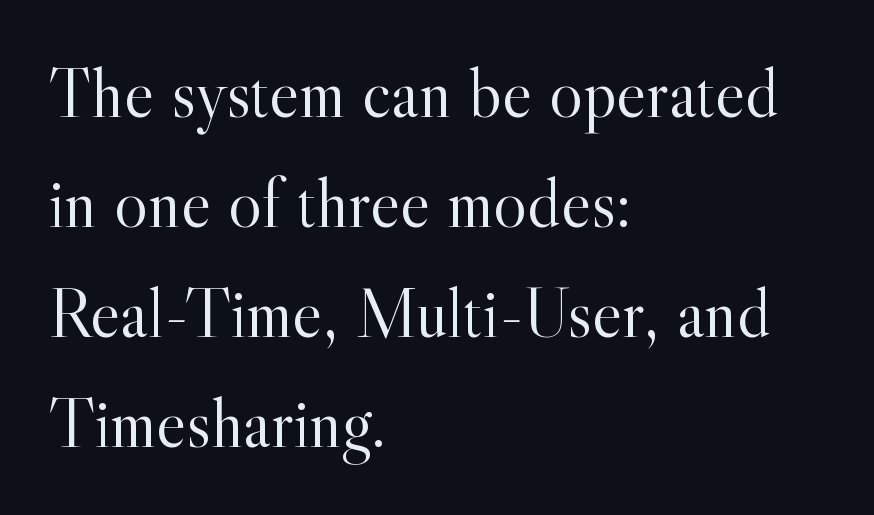
Q: Is the text bold? A: No.
Q: Is the text italic (slanted)? A: No, it is upright.
Q: Is the typeface a serif or a sans-serif typeface? A: Serif.
Q: Is the text underlined? A: No.
Q: How is the paragraph aligned? A: Left-aligned.
Q: Is the spacing between letters normal or unusually wide? A: Normal.
Q: Is the spacing between lines tight, normal or loose? A: Normal.
Q: Width (condensed, normal, or wide)? A: Normal.
Q: x-height? A: Small.
Q: Monospaced? A: No.
